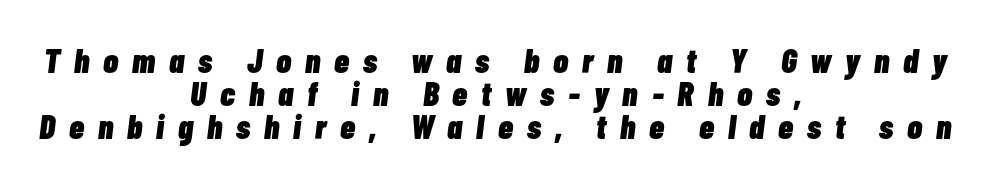
The image shows 34 px heavy, condensed type, italic (leaning right); set centered, tight line spacing (0.97x), unusually wide letter spacing (+0.41 em), not underlined; low stroke contrast and a medium x-height.
